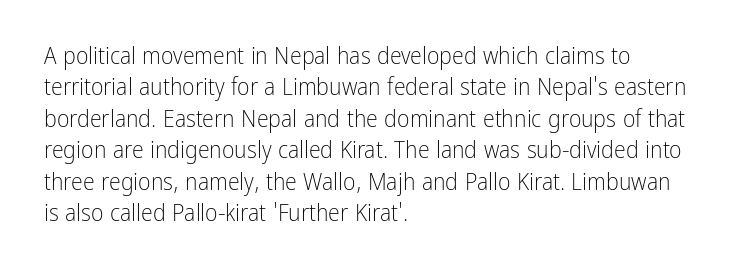
Q: Is the text bold? A: No.
Q: Is the text italic (slanted)? A: No, it is upright.
Q: Is the text underlined? A: No.
Q: How is the paragraph aligned? A: Left-aligned.
Q: Is the spacing between letters normal or unusually wide? A: Normal.
Q: Is the spacing between lines tight, normal or loose? A: Normal.
